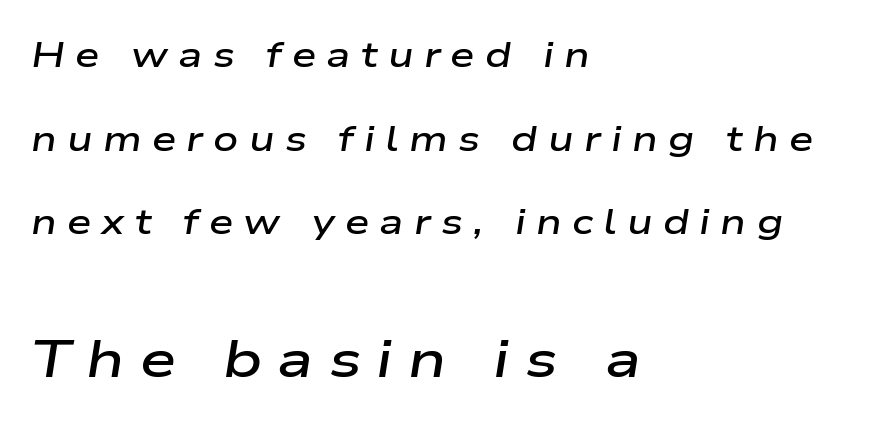
{"italic": "yes", "lean": "right", "slant_degrees": 9, "bold": "semi", "weight": "semibold", "width": "wide", "stroke_contrast": "low", "x_height": "medium", "monospaced": "no", "underline": "no", "align": "left", "line_spacing": "loose", "line_spacing_ratio": 2.39, "letter_spacing": "wide", "letter_spacing_em": 0.29, "larger_block": "second", "size_ratio": 1.49, "glyph_px": 52}
